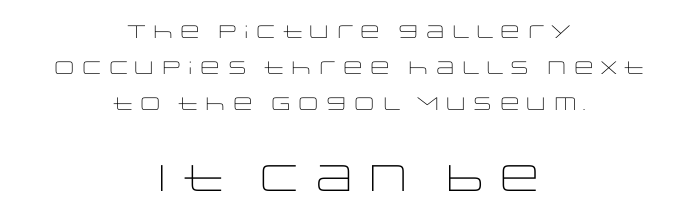
The image shows 37 px light, wide sans-serif type, upright; set centered, loose line spacing (2.01x), normal letter spacing, not underlined; the second (bottom) block is 2.06x larger; low stroke contrast and a large x-height.
